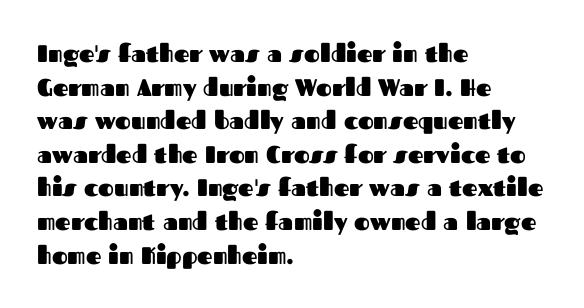
{"italic": "no", "bold": "yes", "underline": "no", "align": "left", "line_spacing": "normal", "line_spacing_ratio": 1.4, "letter_spacing": "normal", "letter_spacing_em": 0.0, "glyph_px": 24}
